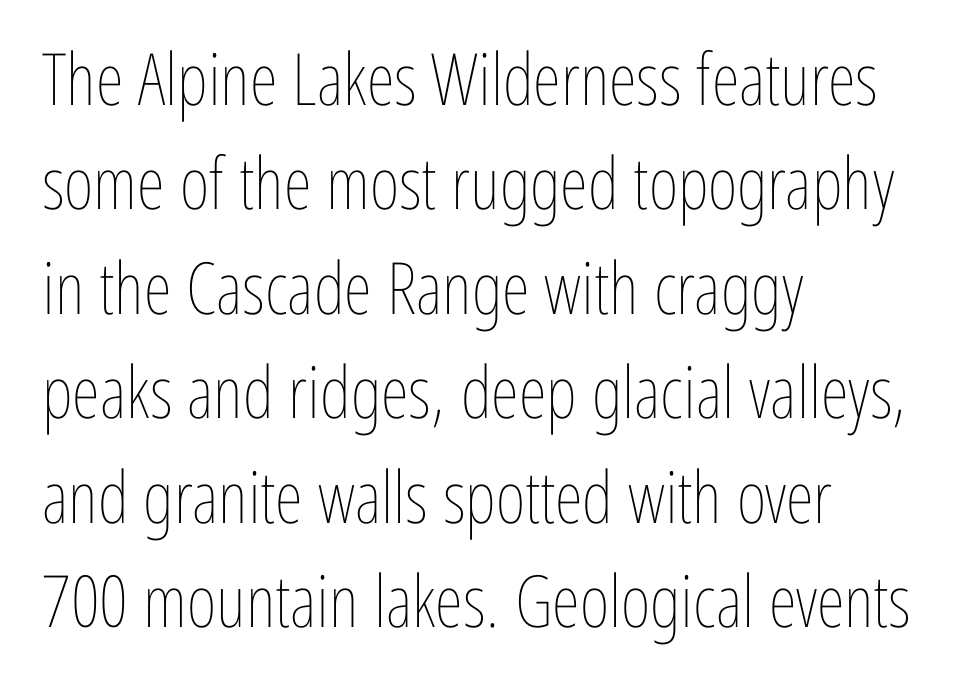
{"italic": "no", "bold": "no", "weight": "thin", "width": "condensed", "stroke_contrast": "low", "x_height": "medium", "monospaced": "no", "underline": "no", "align": "left", "line_spacing": "normal", "line_spacing_ratio": 1.45, "letter_spacing": "normal", "letter_spacing_em": 0.0, "glyph_px": 72}
